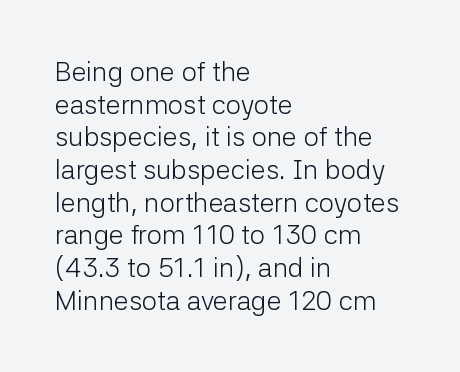
{"italic": "no", "bold": "no", "underline": "no", "align": "left", "line_spacing_ratio": 1.21, "letter_spacing": "normal", "letter_spacing_em": 0.0, "glyph_px": 27}
